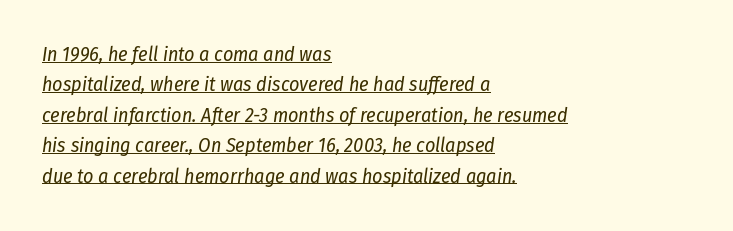
{"italic": "yes", "lean": "right", "slant_degrees": 8, "bold": "no", "underline": "yes", "align": "left", "line_spacing": "normal", "line_spacing_ratio": 1.52, "letter_spacing": "normal", "letter_spacing_em": 0.0, "glyph_px": 20}
